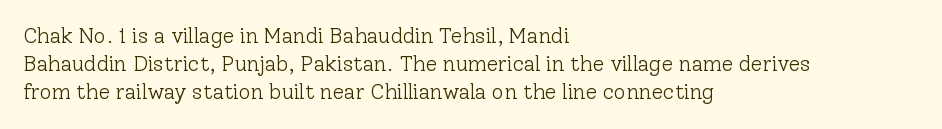
Visually the block forms a straight wall on the left and a jagged coastline on the right. Style check: upright. Bold? No — there's no thickening of the strokes. Notice how descenders clear the ascenders below comfortably — that's standard leading. Each word holds together tightly as a unit, with standard inter-letter gaps.
